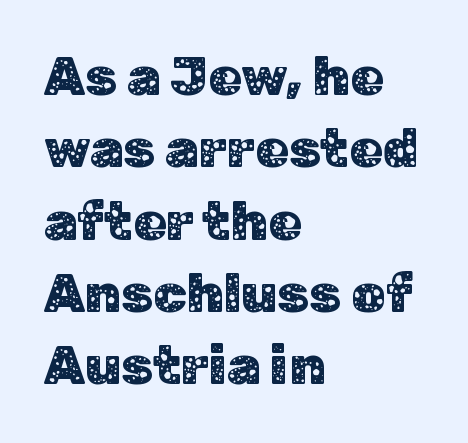
The rag falls on the right side of this text block. Words float on clear page, feet unadorned. Observe the ordinary spacing: letters are neighbours, not strangers. Interline gaps are of average width in this sample. The text was rendered using a sans face with plain stroke endings.
